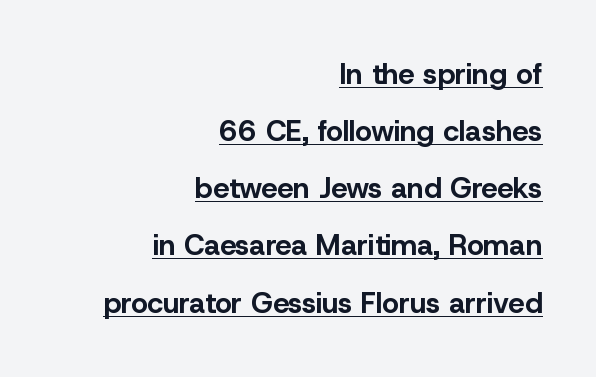
Inter-character spacing is left at the font's built-in metrics. Students, observe: this is what heavily led, spacious text looks like. It's the straight-up-and-down kind of type. Heavy-handed strokes throughout: this text is bold. Note the varied advance widths — an 'i' is clearly narrower than an 'm'.
